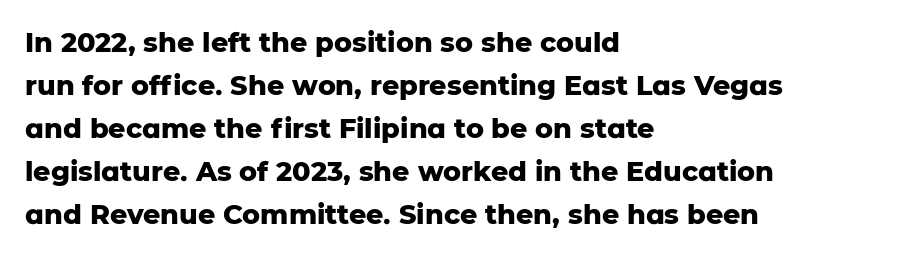
Typesetter's note: full bold, strokes at maximum text heaviness. Quick note: interline space is typical. Compared with a centered layout, this one pins lines to the left instead. Tall strokes in this sample are plumb rather than angled. The tracking reads as untouched default to a designer's eye. Has an underline been added? It has not.
